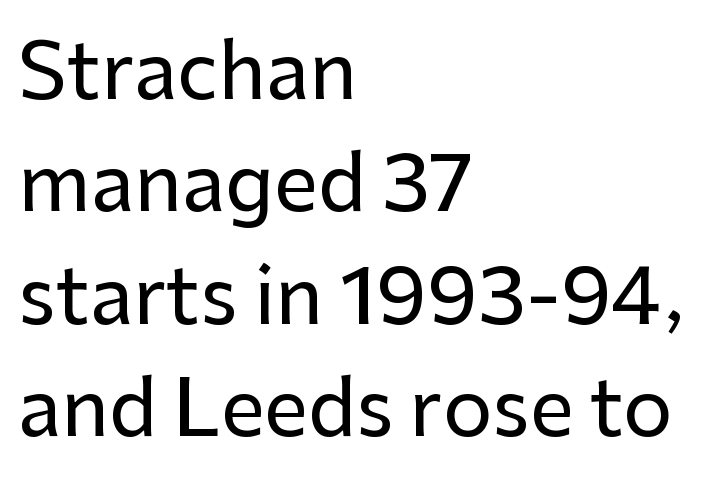
{"serif": "no", "italic": "no", "width": "normal", "stroke_contrast": "low", "x_height": "medium", "monospaced": "no", "underline": "no", "align": "left", "line_spacing": "normal", "line_spacing_ratio": 1.44, "letter_spacing": "normal", "letter_spacing_em": 0.0, "glyph_px": 78}
